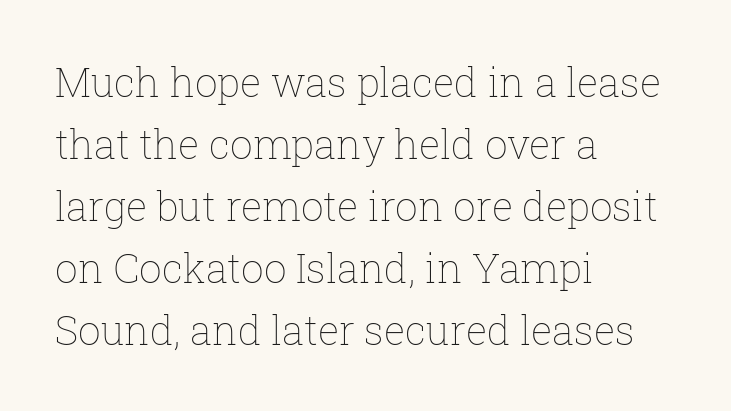
Reading down the block, your eye returns to a fixed left position each line. The letters advance in unequal steps, a hallmark of proportional type. This sample keeps an unexceptional amount of space between lines. Posture: vertical. The line texture is even and compact thanks to regular tracking. Letters rest on an invisible, unmarked baseline.
